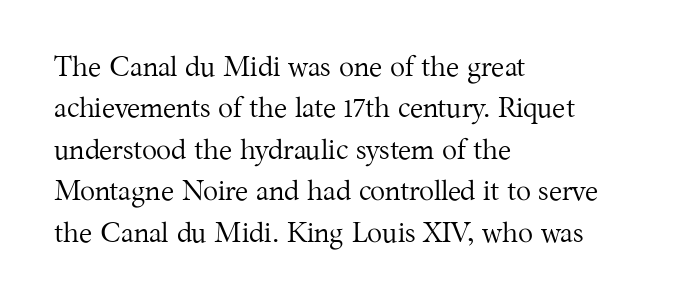
Q: Is the text bold? A: No.
Q: Is the text italic (slanted)? A: No, it is upright.
Q: Is the typeface a serif or a sans-serif typeface? A: Serif.
Q: Is the text underlined? A: No.
Q: How is the paragraph aligned? A: Left-aligned.
Q: Is the spacing between letters normal or unusually wide? A: Normal.
Q: Is the spacing between lines tight, normal or loose? A: Normal.
Q: Width (condensed, normal, or wide)? A: Normal.
Q: Stroke contrast? A: Medium.
Q: x-height? A: Medium.
Q: Monospaced? A: No.
